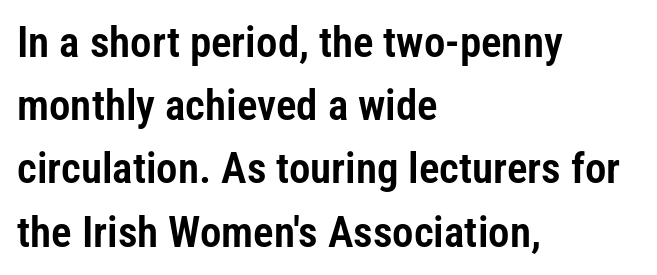
{"serif": "no", "italic": "no", "width": "condensed", "stroke_contrast": "low", "x_height": "medium", "monospaced": "no", "underline": "no", "align": "left", "line_spacing": "normal", "line_spacing_ratio": 1.47, "letter_spacing": "normal", "letter_spacing_em": 0.0, "glyph_px": 43}
